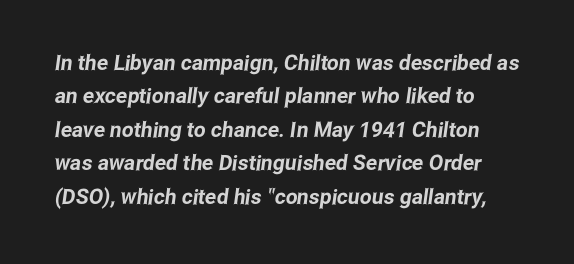
Q: Is the text underlined? A: No.
Q: Is the spacing between letters normal or unusually wide? A: Normal.
Q: Is the spacing between lines tight, normal or loose? A: Normal.
